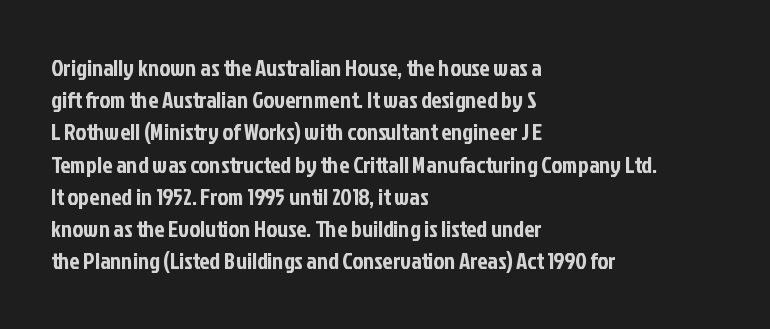
Does the leading feel generous? No, just average. The paragraph shown leans on its left margin. The string is rendered with underlining switched off. Here the glyphs are tracked normally, forming tight word shapes. The font's upright variant was chosen for this text.
